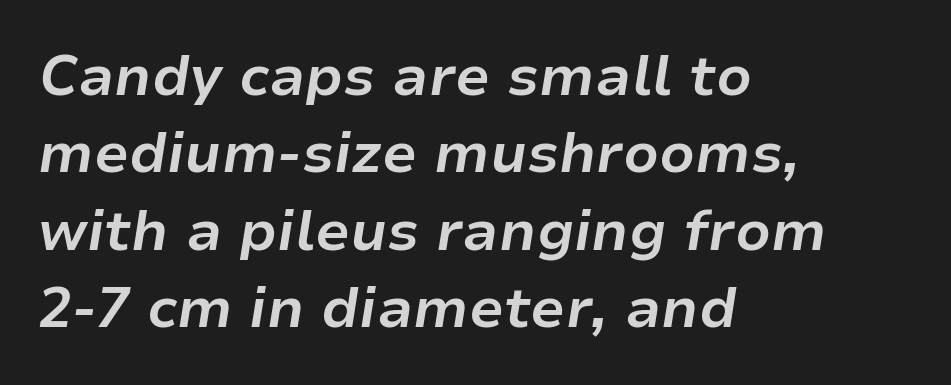
Q: Is the text bold? A: Yes.
Q: Is the text italic (slanted)? A: Yes, it leans right by about 9 degrees.
Q: Is the text underlined? A: No.
Q: How is the paragraph aligned? A: Left-aligned.
Q: Is the spacing between letters normal or unusually wide? A: Normal.
Q: Is the spacing between lines tight, normal or loose? A: Normal.
Q: Width (condensed, normal, or wide)? A: Normal.
Q: Stroke contrast? A: Low.
Q: x-height? A: Medium.
Q: Monospaced? A: No.
